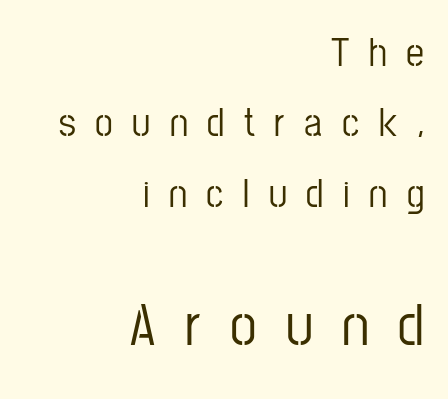
{"serif": "no", "italic": "no", "width": "condensed", "stroke_contrast": "low", "x_height": "medium", "monospaced": "no", "underline": "no", "align": "right", "line_spacing_ratio": 1.76, "letter_spacing": "wide", "letter_spacing_em": 0.49, "larger_block": "second", "size_ratio": 1.5, "glyph_px": 60}
